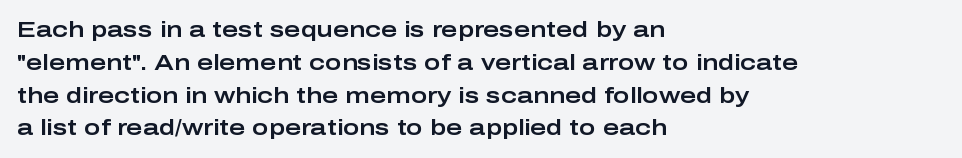
The specimen omits any rule beneath the text block's lines. Is the letter spacing exaggerated? No — it looks like the ordinary default. The typography opts for an upright posture over an oblique one. The rag falls on the right side of this text block. Baseline-to-baseline distance is the conventional proportion of letter height.
